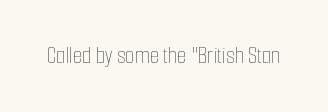
Q: Is the text bold? A: No.
Q: Is the text italic (slanted)? A: No, it is upright.
Q: Is the text underlined? A: No.
Q: Is the spacing between letters normal or unusually wide? A: Normal.
